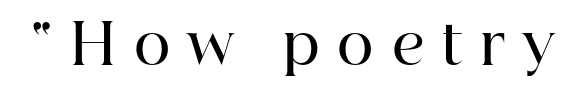
The image shows 56 px semibold serif type, upright; set unusually wide letter spacing (+0.32 em), not underlined; high stroke contrast and a medium x-height.
